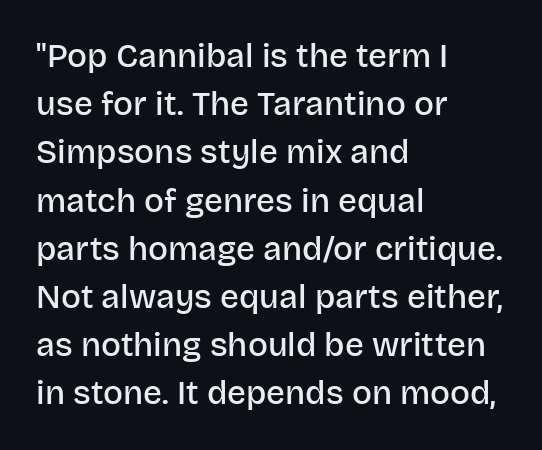
The image shows 33 px semibold sans-serif type, upright; set left-aligned, normal line spacing (1.46x), normal letter spacing, not underlined; low stroke contrast and a large x-height.
